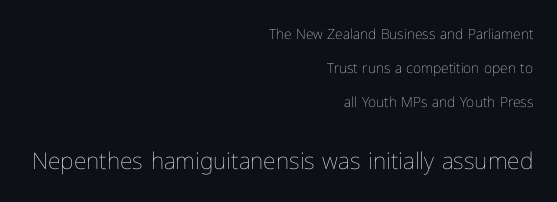
Caption: upper text group reduced, lower text group enlarged. Do the letters lean? They stand straight. Weight: in the light-to-regular range. The vertical gap from one line to the next is large.
